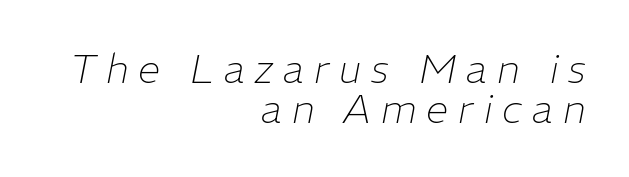
The image shows 40 px thin type, italic (leaning right); set right-aligned, tight line spacing (1.0x), unusually wide letter spacing (+0.25 em), not underlined; low stroke contrast and a medium x-height.
